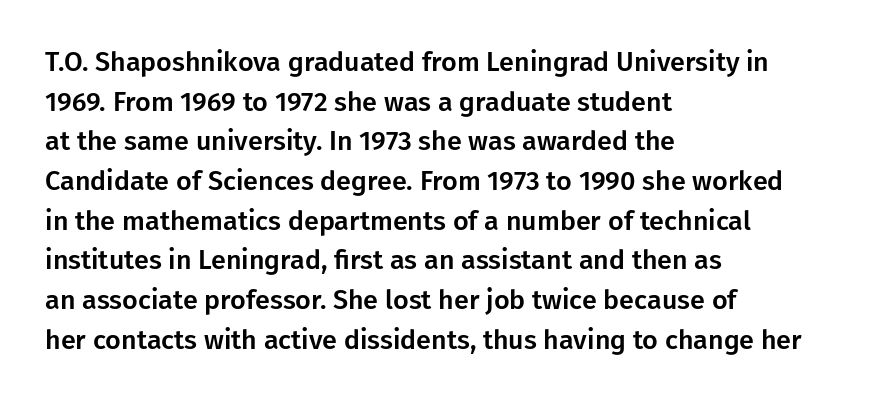
Reading down the column, the eye jumps a familiar distance to each next line. The gaps between neighbouring characters are ordinary and unremarkable. Every character sits straight up, as roman type does. These lines stack with their left ends in a neat column. Bare-footed words on every line.
